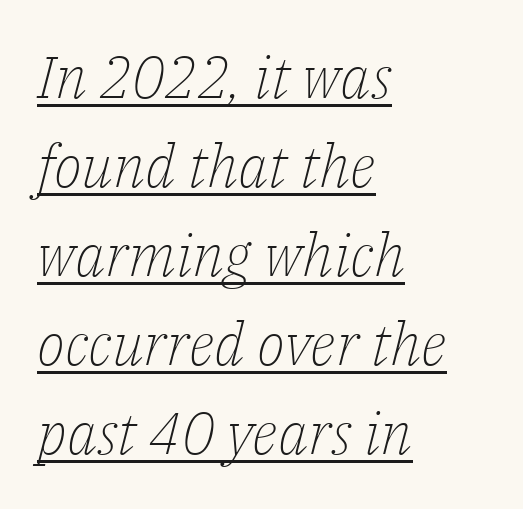
The image shows 59 px light serif type, italic (leaning right); set left-aligned, normal line spacing (1.51x), normal letter spacing, underlined; low stroke contrast and a medium x-height.
